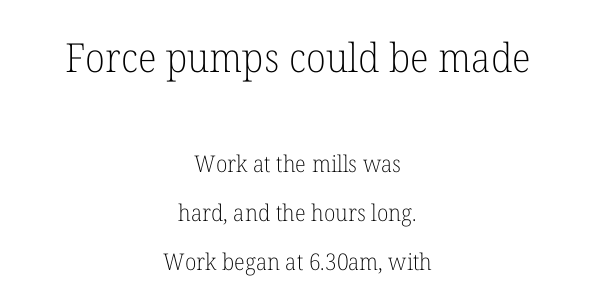
{"serif": "yes", "italic": "no", "bold": "no", "weight": "light", "width": "normal", "stroke_contrast": "low", "x_height": "medium", "monospaced": "no", "underline": "no", "align": "center", "line_spacing": "loose", "line_spacing_ratio": 2.14, "letter_spacing": "normal", "letter_spacing_em": 0.0, "larger_block": "first", "size_ratio": 1.74, "glyph_px": 40}
